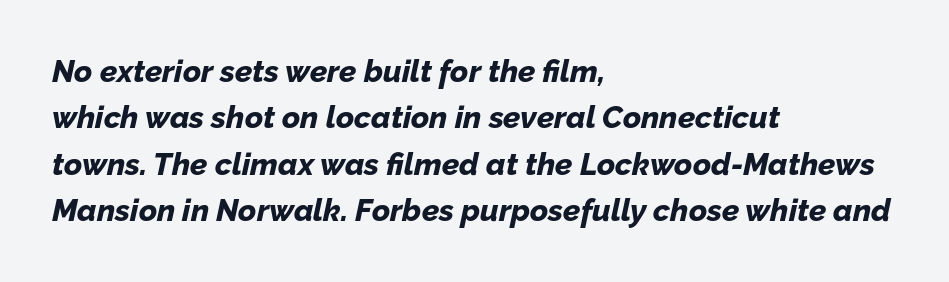
Q: Is the text bold? A: Yes.
Q: Is the text italic (slanted)? A: Yes, it leans right by about 12 degrees.
Q: Is the text underlined? A: No.
Q: How is the paragraph aligned? A: Left-aligned.
Q: Is the spacing between letters normal or unusually wide? A: Normal.
Q: Is the spacing between lines tight, normal or loose? A: Normal.
Q: Width (condensed, normal, or wide)? A: Normal.
Q: Stroke contrast? A: Low.
Q: x-height? A: Medium.
Q: Monospaced? A: No.
